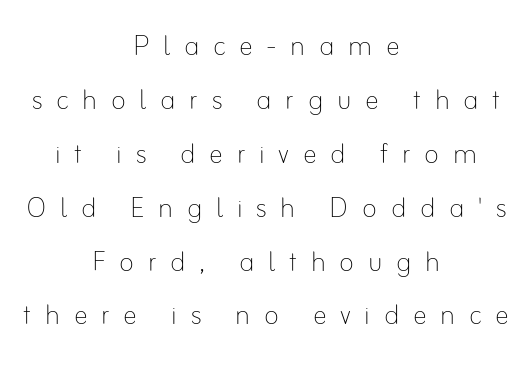
{"italic": "no", "bold": "no", "weight": "thin", "width": "normal", "stroke_contrast": "low", "x_height": "small", "monospaced": "no", "underline": "no", "align": "center", "line_spacing": "normal", "line_spacing_ratio": 1.54, "letter_spacing": "wide", "letter_spacing_em": 0.39, "glyph_px": 35}
